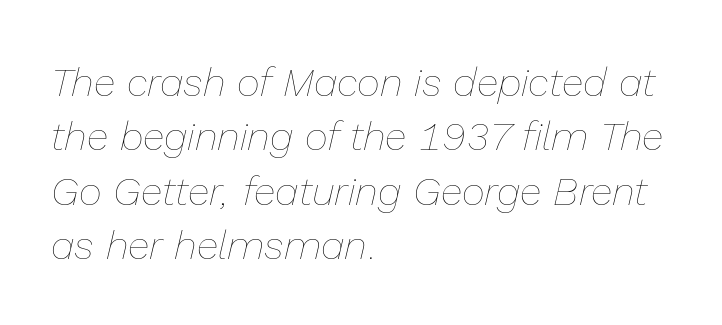
The image shows 40 px thin type, italic (leaning right); set left-aligned, normal line spacing (1.36x), normal letter spacing, not underlined; low stroke contrast and a medium x-height.
